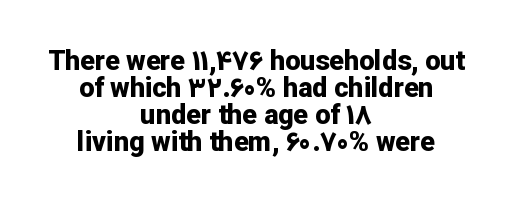
Characters remain perfectly vertical along every line. These lines keep a tight, regular rhythm from letter to letter. Students, this is bold: see how much ink each stroke carries. Visually the block forms a symmetrical silhouette, jagged on both flanks.
